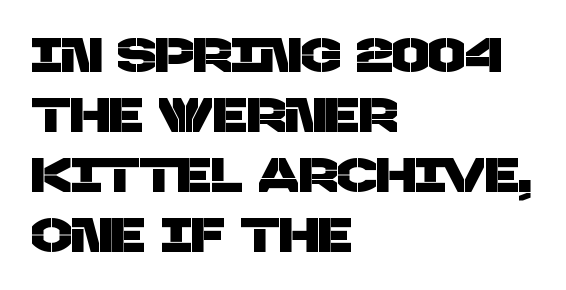
Q: Is the typeface a serif or a sans-serif typeface? A: Sans-serif.
Q: Is the text underlined? A: No.
Q: How is the paragraph aligned? A: Left-aligned.
Q: Is the spacing between letters normal or unusually wide? A: Normal.
Q: Is the spacing between lines tight, normal or loose? A: Normal.
Q: Width (condensed, normal, or wide)? A: Normal.
Q: Stroke contrast? A: Low.
Q: x-height? A: Large.
Q: Monospaced? A: No.
